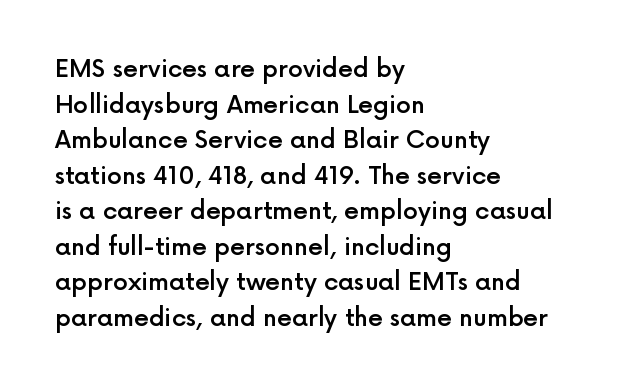
{"italic": "no", "bold": "semi", "underline": "no", "align": "left", "line_spacing": "normal", "line_spacing_ratio": 1.48, "letter_spacing": "normal", "letter_spacing_em": 0.0, "glyph_px": 24}
